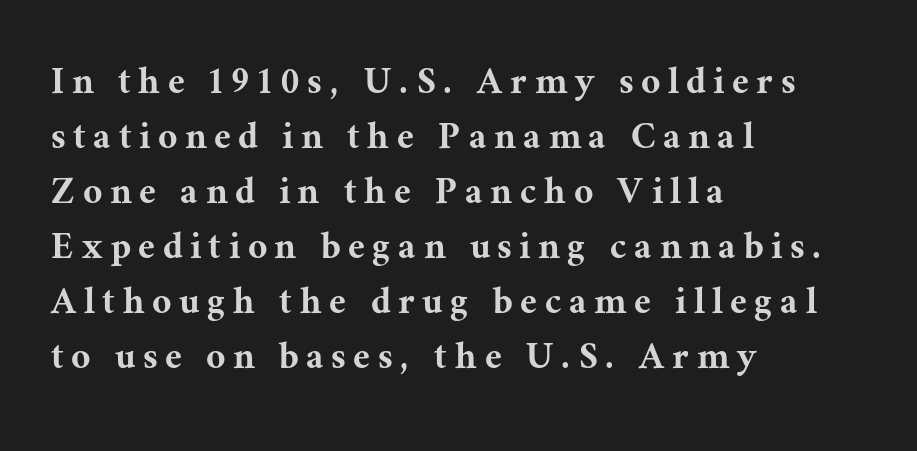
The image shows 42 px serif type, upright; set left-aligned, normal line spacing (1.31x), unusually wide letter spacing (+0.2 em), not underlined; medium stroke contrast and a medium x-height.
